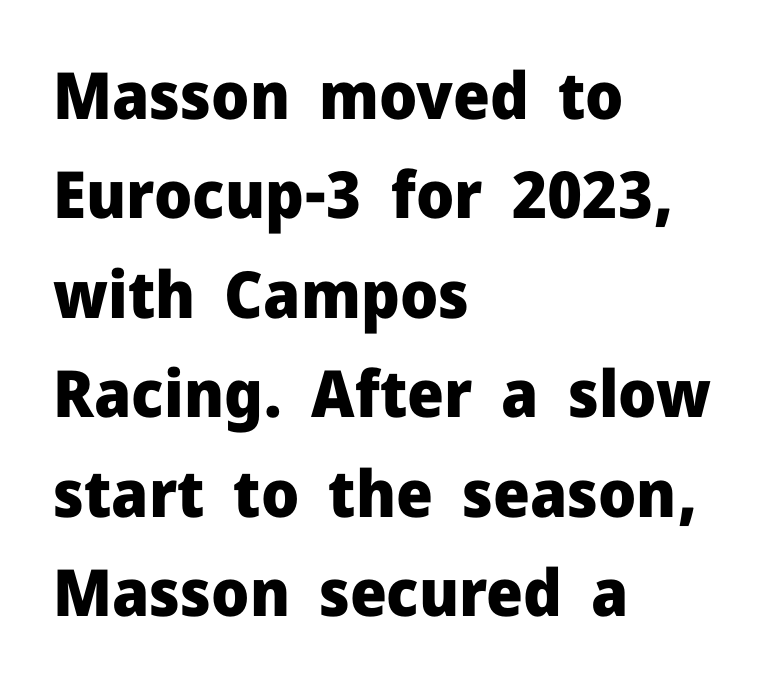
Q: Is the text bold? A: Yes.
Q: Is the text italic (slanted)? A: No, it is upright.
Q: Is the typeface a serif or a sans-serif typeface? A: Sans-serif.
Q: Is the text underlined? A: No.
Q: How is the paragraph aligned? A: Left-aligned.
Q: Is the spacing between letters normal or unusually wide? A: Normal.
Q: Is the spacing between lines tight, normal or loose? A: Normal.
Q: Width (condensed, normal, or wide)? A: Normal.
Q: Stroke contrast? A: Low.
Q: x-height? A: Medium.
Q: Monospaced? A: No.
